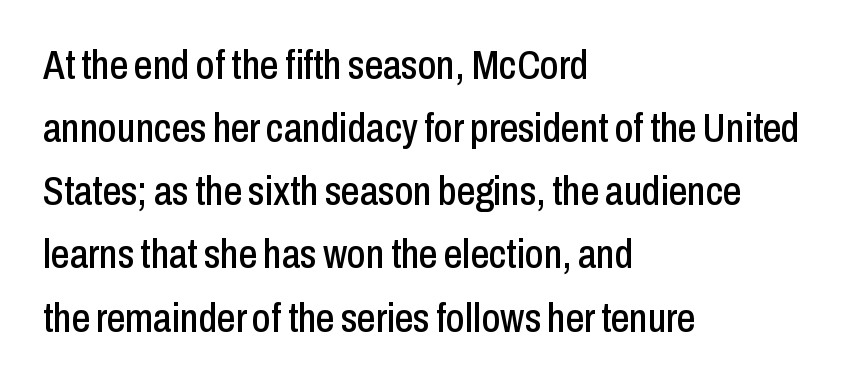
{"serif": "no", "italic": "no", "width": "condensed", "stroke_contrast": "low", "x_height": "medium", "monospaced": "no", "underline": "no", "align": "left", "line_spacing": "normal", "line_spacing_ratio": 1.54, "letter_spacing": "normal", "letter_spacing_em": 0.0, "glyph_px": 41}
